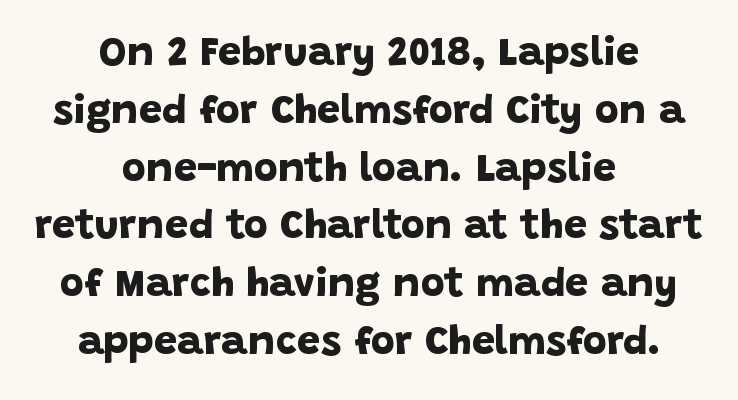
{"serif": "no", "bold": "yes", "weight": "bold", "width": "normal", "stroke_contrast": "low", "x_height": "large", "monospaced": "no", "underline": "no", "align": "center", "line_spacing": "normal", "line_spacing_ratio": 1.41, "letter_spacing": "normal", "letter_spacing_em": 0.0, "glyph_px": 41}
